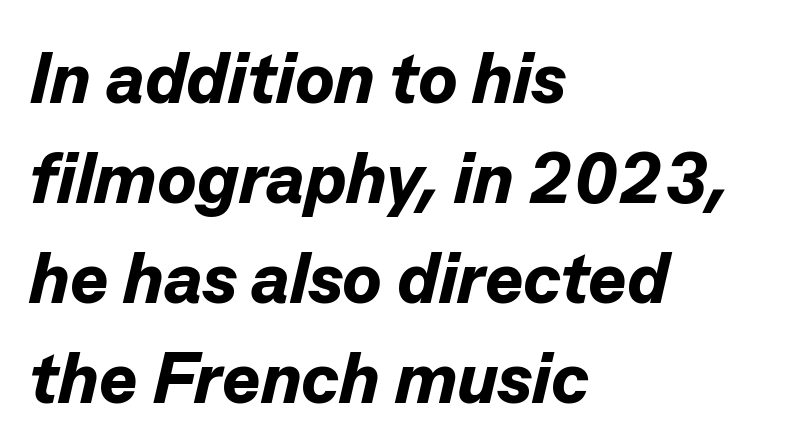
{"italic": "yes", "lean": "right", "slant_degrees": 13, "bold": "yes", "weight": "bold", "width": "normal", "stroke_contrast": "low", "x_height": "medium", "monospaced": "no", "underline": "no", "align": "left", "line_spacing": "normal", "line_spacing_ratio": 1.39, "letter_spacing": "normal", "letter_spacing_em": 0.0, "glyph_px": 72}
